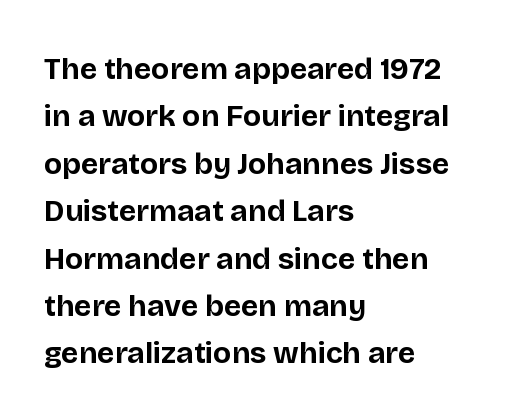
Nope, no serifs anywhere on these letters. Each row of text sits above clean, open space. Chunky letters — that's bold for sure. If you drew a line through each stem, it would be perfectly vertical. A typesetter would call this leading conventional body-copy spacing. In CSS terms this would be text-align: left.
